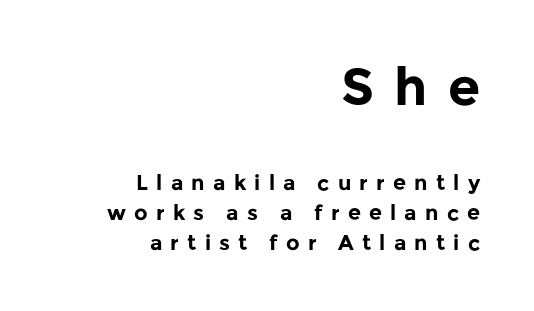
Baseline-to-baseline distance is the conventional proportion of letter height. The passage shown is typeset with a sans-serif family. Do the characters align in a grid? No, the font is proportional. There is plenty of visible air inserted between adjacent glyphs. These lines carry a lot of weight — the face is fully bold.
